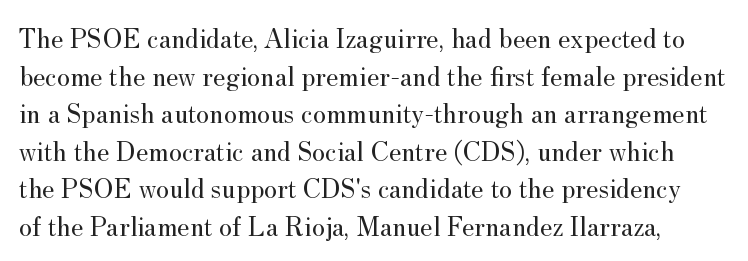
Q: Is the text bold? A: No.
Q: Is the text italic (slanted)? A: No, it is upright.
Q: Is the typeface a serif or a sans-serif typeface? A: Serif.
Q: Is the text underlined? A: No.
Q: Is the spacing between letters normal or unusually wide? A: Normal.
Q: Is the spacing between lines tight, normal or loose? A: Normal.
Q: Width (condensed, normal, or wide)? A: Normal.
Q: Stroke contrast? A: Medium.
Q: x-height? A: Small.
Q: Monospaced? A: No.
